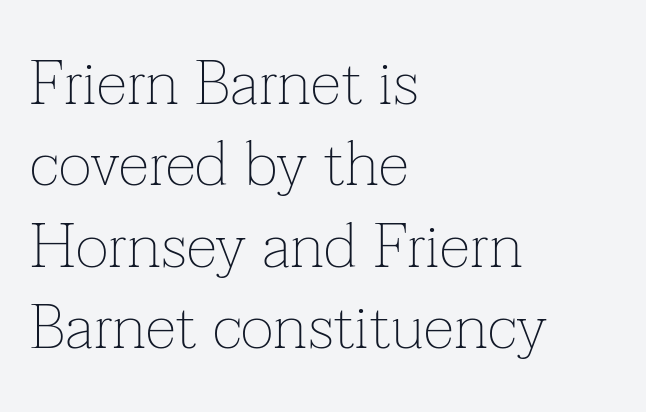
{"serif": "yes", "italic": "no", "bold": "no", "weight": "thin", "width": "normal", "stroke_contrast": "low", "x_height": "medium", "monospaced": "no", "underline": "no", "align": "left", "line_spacing": "normal", "line_spacing_ratio": 1.29, "letter_spacing": "normal", "letter_spacing_em": 0.0, "glyph_px": 63}
